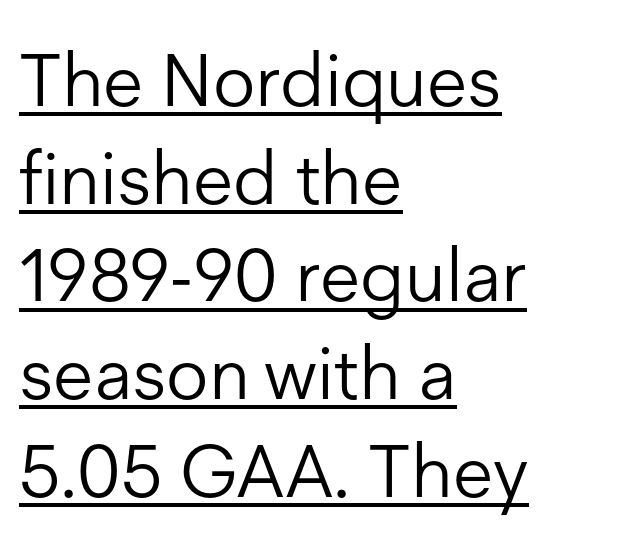
Q: Is the text bold? A: No.
Q: Is the text italic (slanted)? A: No, it is upright.
Q: Is the typeface a serif or a sans-serif typeface? A: Sans-serif.
Q: Is the text underlined? A: Yes.
Q: How is the paragraph aligned? A: Left-aligned.
Q: Is the spacing between letters normal or unusually wide? A: Normal.
Q: Is the spacing between lines tight, normal or loose? A: Normal.
Q: Width (condensed, normal, or wide)? A: Normal.
Q: Stroke contrast? A: Low.
Q: x-height? A: Medium.
Q: Monospaced? A: No.
